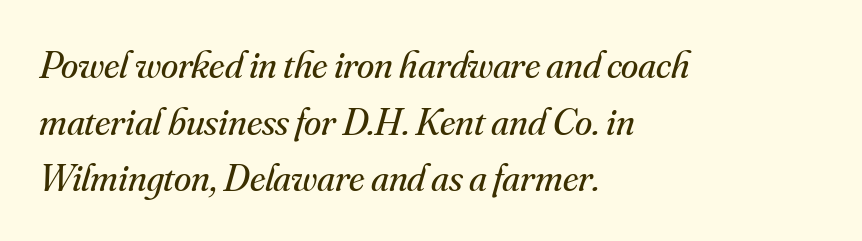
The image shows 39 px regular-weight serif type, italic (leaning right); set left-aligned, normal line spacing (1.45x), normal letter spacing, not underlined; medium stroke contrast and a small x-height.
